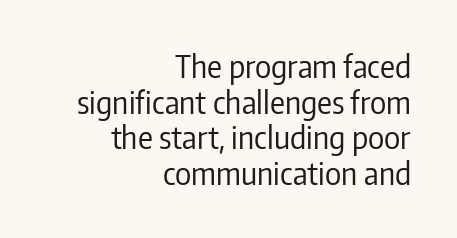
The image shows 31 px regular-weight, condensed sans-serif type, upright; set right-aligned, tight line spacing (1.15x), normal letter spacing, not underlined; low stroke contrast and a medium x-height.
